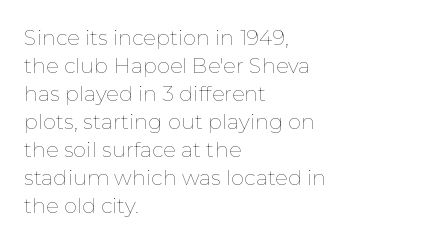
{"italic": "no", "bold": "no", "underline": "no", "align": "left", "line_spacing": "normal", "line_spacing_ratio": 1.33, "letter_spacing": "normal", "letter_spacing_em": 0.0, "glyph_px": 21}
